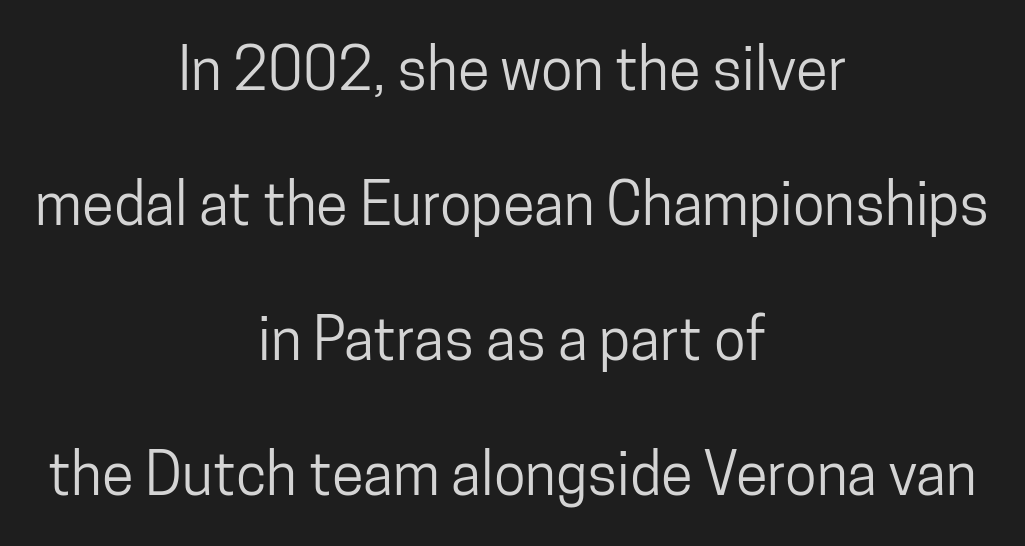
In CSS terms this would be text-align: center. Character widths vary here, with narrow letters taking less room than wide ones. What stands out about the letter spacing? Nothing — it is the standard amount. Has an underline been added? It has not. The letters carry no serifs — their stems end cleanly without finishing strokes.
